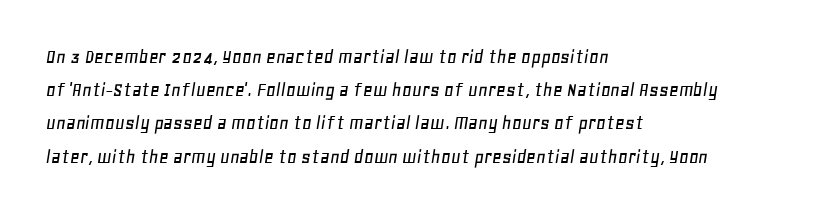
Students, observe: this is what conventionally led text looks like. When letters slant like this, we call the style italic. Check the space under the baseline: it is left empty. Reading down the block, your eye returns to a fixed left position each line.
